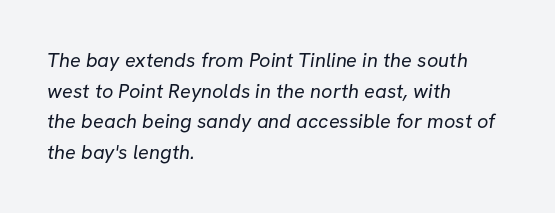
The image shows 20 px text type; set left-aligned, normal line spacing (1.53x), normal letter spacing, not underlined.
